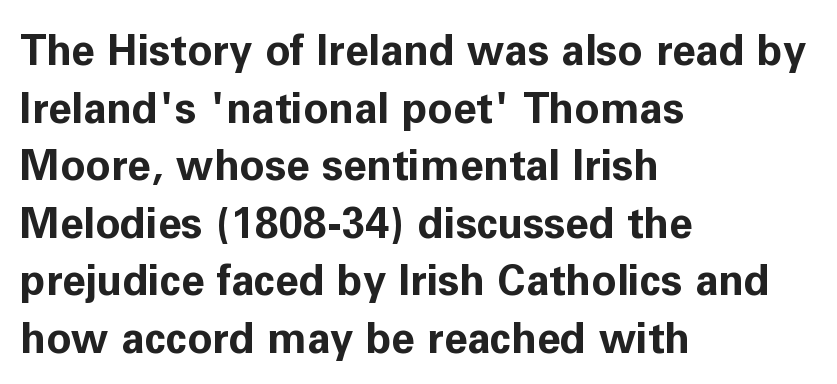
Q: Is the text bold? A: Yes.
Q: Is the text italic (slanted)? A: No, it is upright.
Q: Is the typeface a serif or a sans-serif typeface? A: Sans-serif.
Q: Is the text underlined? A: No.
Q: How is the paragraph aligned? A: Left-aligned.
Q: Is the spacing between letters normal or unusually wide? A: Normal.
Q: Is the spacing between lines tight, normal or loose? A: Normal.
Q: Width (condensed, normal, or wide)? A: Normal.
Q: Stroke contrast? A: Low.
Q: x-height? A: Medium.
Q: Monospaced? A: No.
